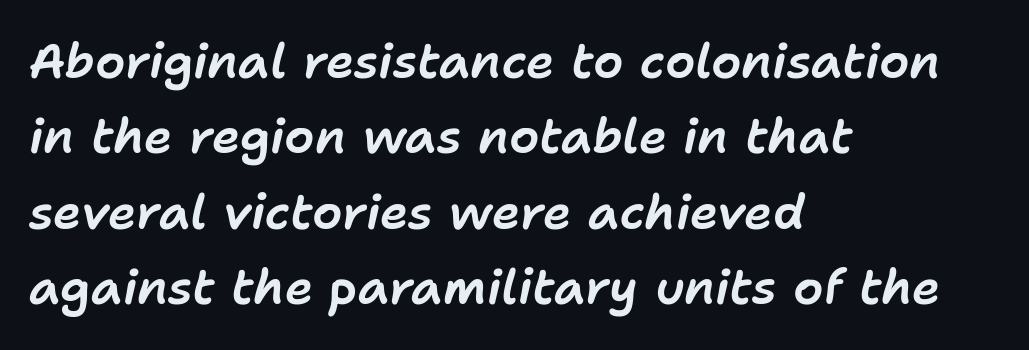
If you measured baseline to baseline, you'd find a middling distance. Here the designer chose a conventional face with non-uniform glyph widths. Horizontal alignment here is leftward, the default for most running prose. Spacing between characters is what you'd get straight out of the box. Glance below the letters and you will spot only blank space.
